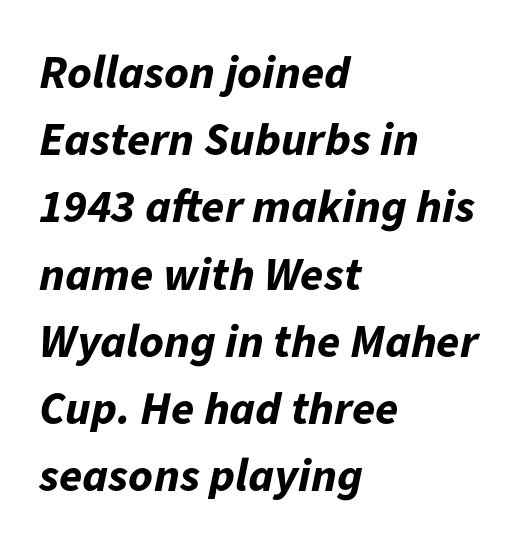
{"italic": "yes", "lean": "right", "slant_degrees": 11, "bold": "yes", "weight": "bold", "width": "normal", "stroke_contrast": "low", "x_height": "medium", "monospaced": "no", "underline": "no", "align": "left", "line_spacing": "normal", "line_spacing_ratio": 1.43, "letter_spacing": "normal", "letter_spacing_em": 0.0, "glyph_px": 47}
